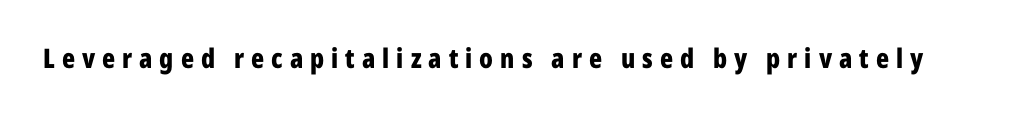
The image shows 27 px bold type, upright; set unusually wide letter spacing (+0.26 em), not underlined.
